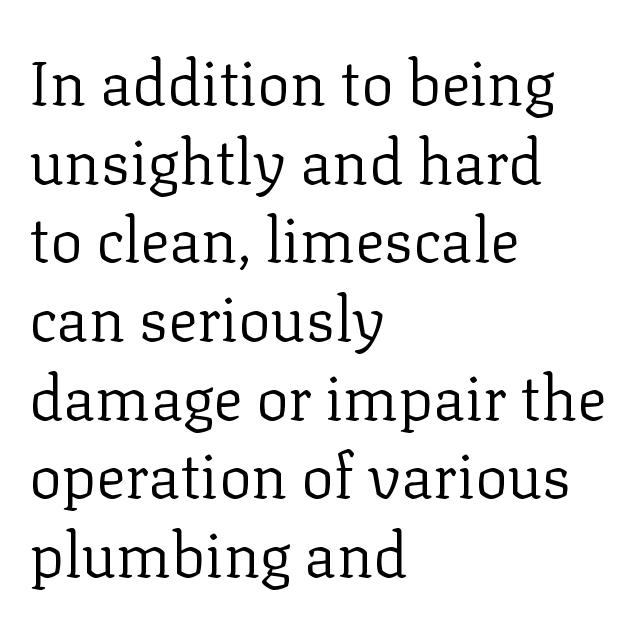
Q: Is the text bold? A: No.
Q: Is the text italic (slanted)? A: No, it is upright.
Q: Is the typeface a serif or a sans-serif typeface? A: Serif.
Q: Is the text underlined? A: No.
Q: How is the paragraph aligned? A: Left-aligned.
Q: Is the spacing between letters normal or unusually wide? A: Normal.
Q: Is the spacing between lines tight, normal or loose? A: Normal.
Q: Width (condensed, normal, or wide)? A: Normal.
Q: Stroke contrast? A: Low.
Q: x-height? A: Medium.
Q: Monospaced? A: No.
